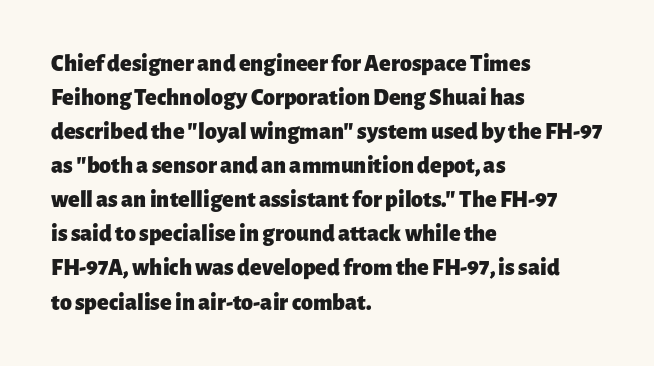
Q: Is the text bold? A: Yes.
Q: Is the text italic (slanted)? A: No, it is upright.
Q: Is the text underlined? A: No.
Q: How is the paragraph aligned? A: Left-aligned.
Q: Is the spacing between letters normal or unusually wide? A: Normal.
Q: Is the spacing between lines tight, normal or loose? A: Normal.
